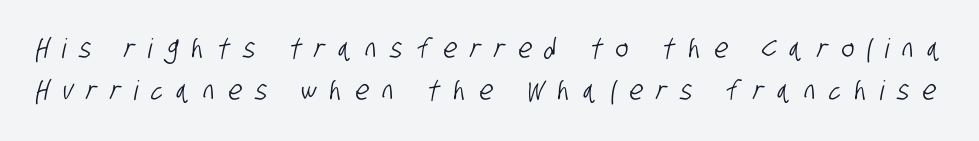
Q: Is the text underlined? A: No.
Q: Is the spacing between letters normal or unusually wide? A: Unusually wide.
Q: Is the spacing between lines tight, normal or loose? A: Normal.
